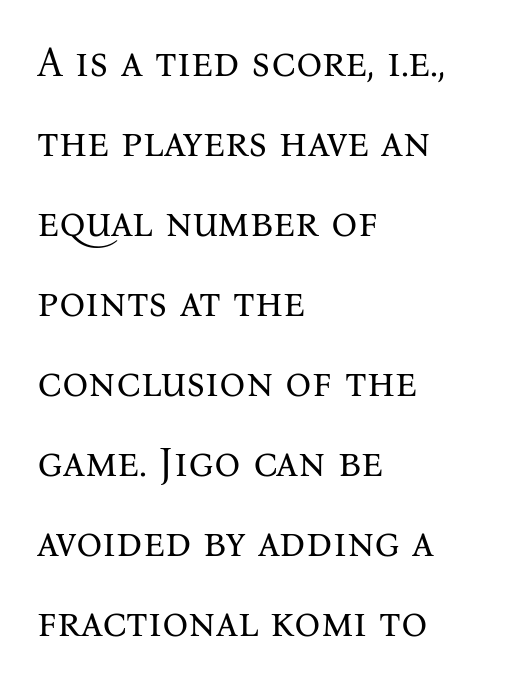
Examine the stroke ends and you'll spot serifs. The font's upright variant was chosen for this text. This rendering uses left alignment, leaving the right contour irregular. Airy leading.
